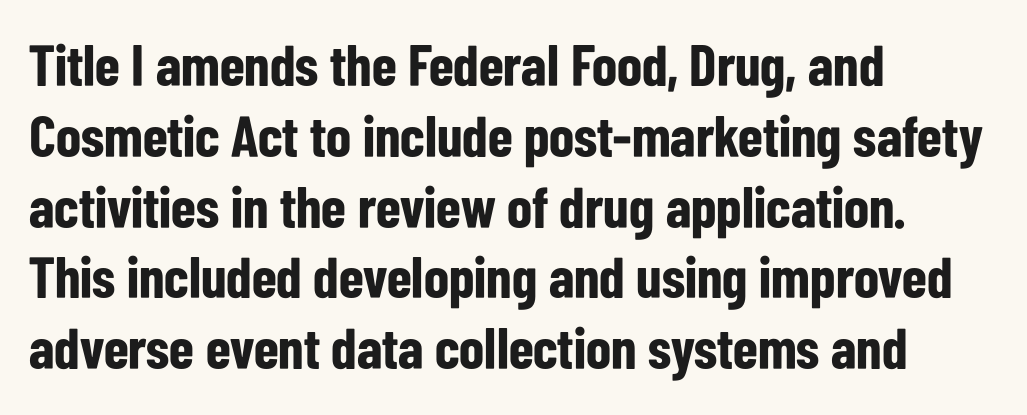
Tracking value appears to be zero — textbook default spacing. Words float on clear page, feet unadorned. Quick note: not italic, upright. The paragraph has a hard left edge and a soft right edge. In terms of letterform style, serifs are entirely absent. Summary of weight: heavy, a full bold.
